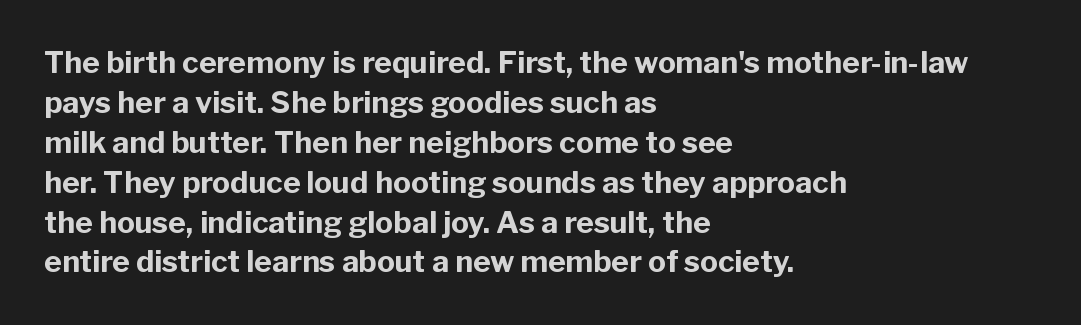
Q: Is the text bold? A: Yes.
Q: Is the text italic (slanted)? A: No, it is upright.
Q: Is the typeface a serif or a sans-serif typeface? A: Sans-serif.
Q: Is the text underlined? A: No.
Q: How is the paragraph aligned? A: Left-aligned.
Q: Is the spacing between letters normal or unusually wide? A: Normal.
Q: Is the spacing between lines tight, normal or loose? A: Normal.
Q: Width (condensed, normal, or wide)? A: Normal.
Q: Stroke contrast? A: Low.
Q: x-height? A: Medium.
Q: Monospaced? A: No.
